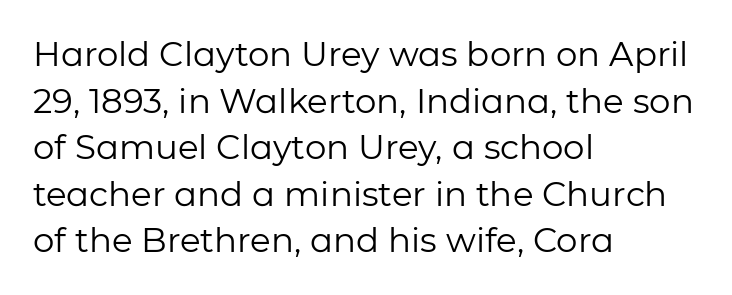
The image shows 34 px regular-weight sans-serif type, upright; set left-aligned, normal line spacing (1.37x), normal letter spacing, not underlined; low stroke contrast and a medium x-height.
